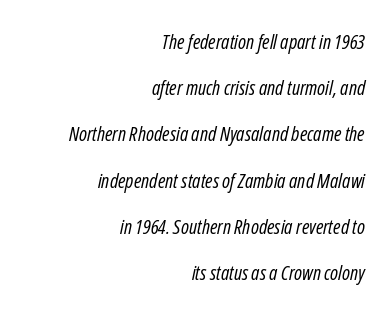
{"italic": "yes", "lean": "right", "slant_degrees": 12, "bold": "no", "underline": "no", "align": "right", "line_spacing": "loose", "line_spacing_ratio": 2.31, "letter_spacing": "normal", "letter_spacing_em": 0.0, "glyph_px": 20}
